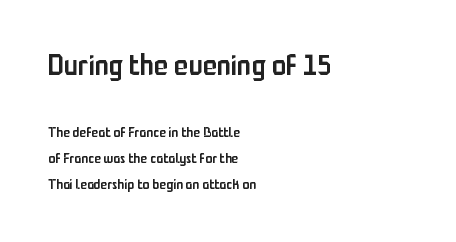
{"serif": "no", "italic": "no", "bold": "semi", "weight": "semibold", "width": "condensed", "stroke_contrast": "low", "x_height": "medium", "monospaced": "no", "underline": "no", "align": "left", "line_spacing_ratio": 1.83, "letter_spacing": "normal", "letter_spacing_em": 0.0, "larger_block": "first", "size_ratio": 2.07, "glyph_px": 29}
